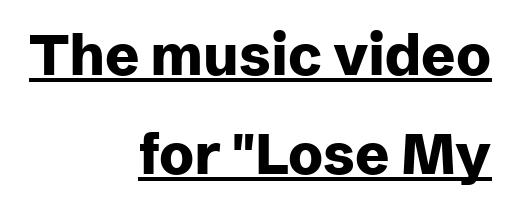
{"serif": "no", "italic": "no", "bold": "yes", "weight": "heavy", "width": "normal", "stroke_contrast": "low", "x_height": "medium", "monospaced": "no", "underline": "yes", "align": "right", "line_spacing_ratio": 1.74, "letter_spacing": "normal", "letter_spacing_em": 0.0, "glyph_px": 57}
